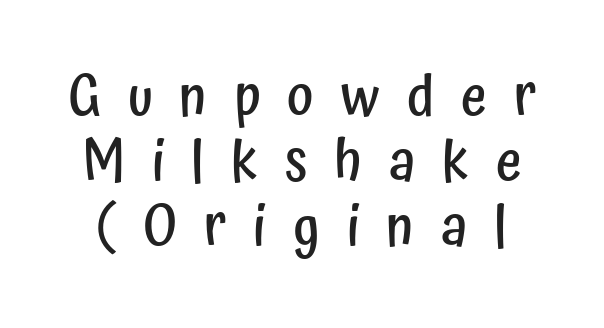
Q: Is the text bold? A: Semi-bold.
Q: Is the text italic (slanted)? A: No, it is upright.
Q: Is the typeface a serif or a sans-serif typeface? A: Sans-serif.
Q: Is the text underlined? A: No.
Q: Is the spacing between letters normal or unusually wide? A: Unusually wide.
Q: Width (condensed, normal, or wide)? A: Condensed.
Q: Stroke contrast? A: Low.
Q: x-height? A: Medium.
Q: Monospaced? A: No.
